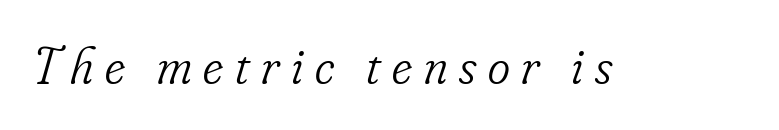
Q: Is the text bold? A: No.
Q: Is the text italic (slanted)? A: Yes, it leans right by about 16 degrees.
Q: Is the typeface a serif or a sans-serif typeface? A: Serif.
Q: Is the text underlined? A: No.
Q: Is the spacing between letters normal or unusually wide? A: Unusually wide.
Q: Width (condensed, normal, or wide)? A: Condensed.
Q: Stroke contrast? A: Low.
Q: x-height? A: Small.
Q: Monospaced? A: No.
